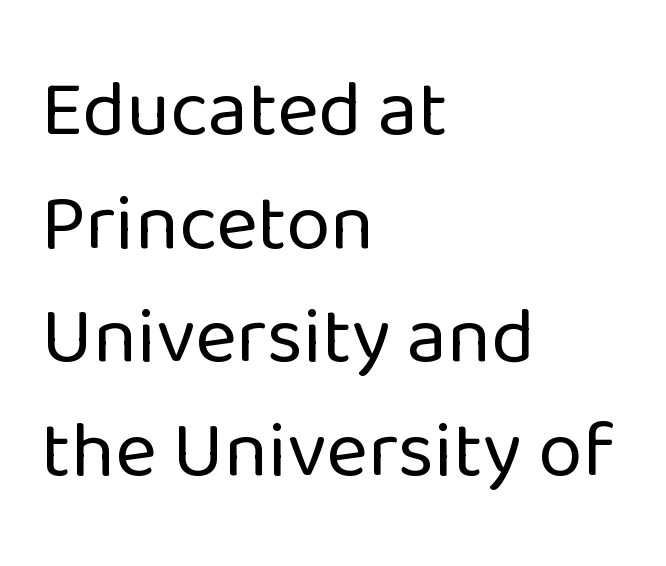
{"serif": "no", "italic": "no", "bold": "no", "weight": "regular", "width": "normal", "stroke_contrast": "low", "x_height": "medium", "monospaced": "no", "underline": "no", "align": "left", "line_spacing": "normal", "line_spacing_ratio": 1.42, "letter_spacing": "normal", "letter_spacing_em": 0.0, "glyph_px": 80}
